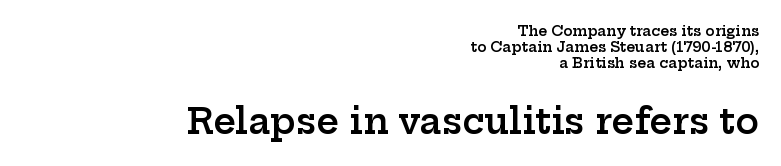
{"serif": "yes", "italic": "no", "bold": "semi", "weight": "semibold", "width": "wide", "stroke_contrast": "low", "x_height": "medium", "monospaced": "no", "underline": "no", "align": "right", "line_spacing_ratio": 1.16, "letter_spacing": "normal", "letter_spacing_em": 0.0, "larger_block": "second", "size_ratio": 2.5, "glyph_px": 35}
